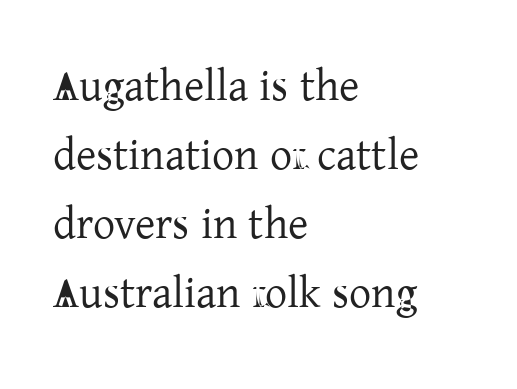
Q: Is the text bold? A: No.
Q: Is the text italic (slanted)? A: No, it is upright.
Q: Is the typeface a serif or a sans-serif typeface? A: Serif.
Q: Is the text underlined? A: No.
Q: How is the paragraph aligned? A: Left-aligned.
Q: Is the spacing between letters normal or unusually wide? A: Normal.
Q: Is the spacing between lines tight, normal or loose? A: Normal.
Q: Width (condensed, normal, or wide)? A: Normal.
Q: Stroke contrast? A: Low.
Q: x-height? A: Medium.
Q: Monospaced? A: No.
